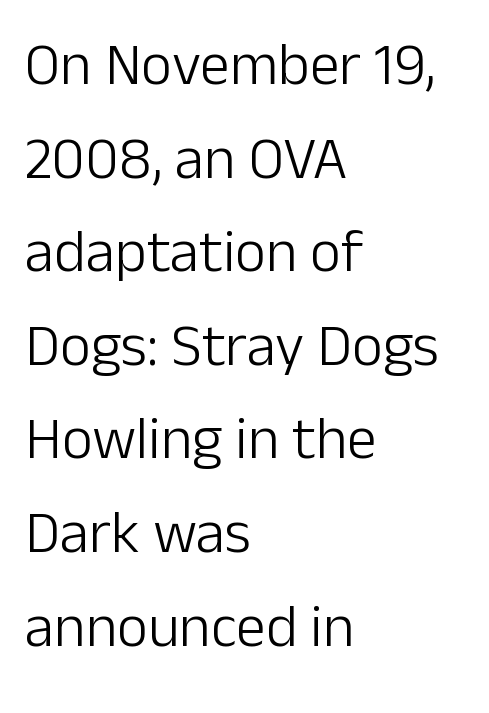
Descender tails drop into unmarked territory. Glyph-to-glyph distance matches everyday printed text. It's the straight-up-and-down kind of type. Line starts are locked; line ends wander. Line spacing here is normal. The type family on display is of the sans-serif kind.
